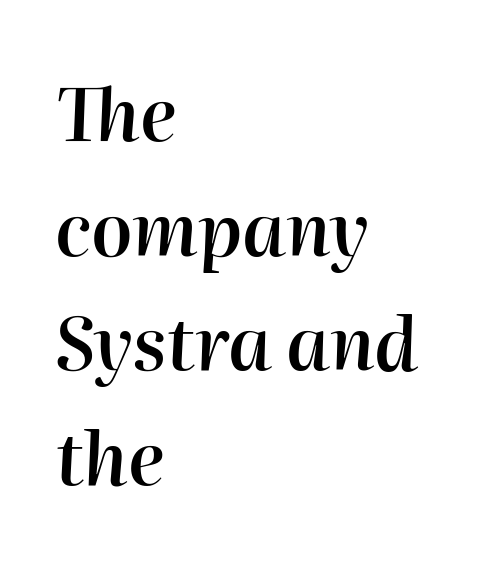
The image shows 73 px semibold type, italic (leaning right); set left-aligned, normal line spacing (1.57x), normal letter spacing, not underlined; high stroke contrast and a medium x-height.
